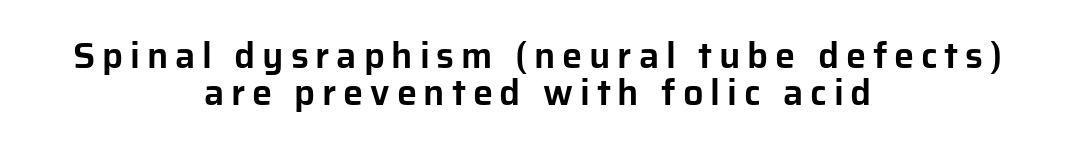
The image shows 36 px sans-serif type, upright; set centered, tight line spacing (1.04x), not underlined; low stroke contrast and a medium x-height.
